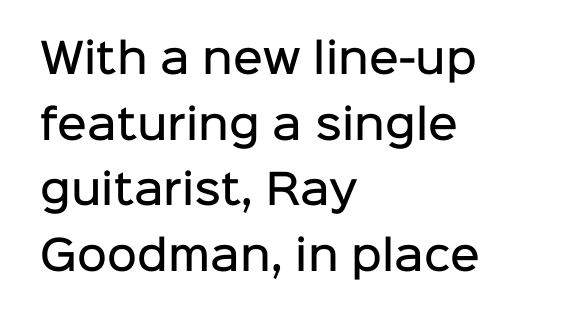
{"serif": "no", "italic": "no", "bold": "semi", "weight": "semibold", "width": "normal", "stroke_contrast": "low", "x_height": "medium", "monospaced": "no", "underline": "no", "align": "left", "line_spacing": "normal", "line_spacing_ratio": 1.6, "letter_spacing": "normal", "letter_spacing_em": 0.0, "glyph_px": 41}
